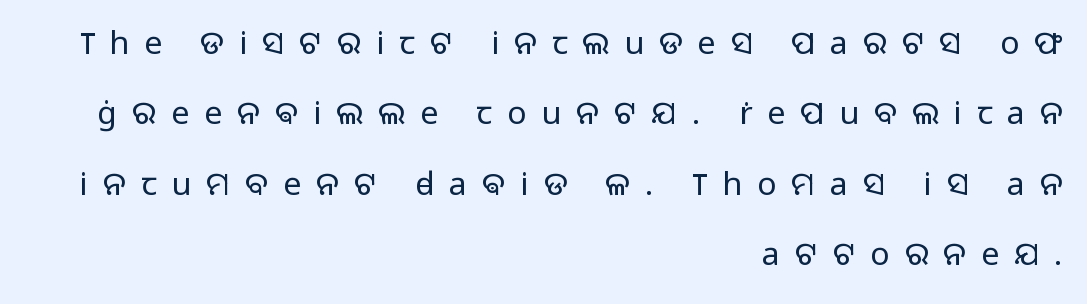
The image shows 32 px light sans-serif type, upright; set right-aligned, loose line spacing (2.2x), unusually wide letter spacing (+0.47 em), not underlined; low stroke contrast and a medium x-height.
